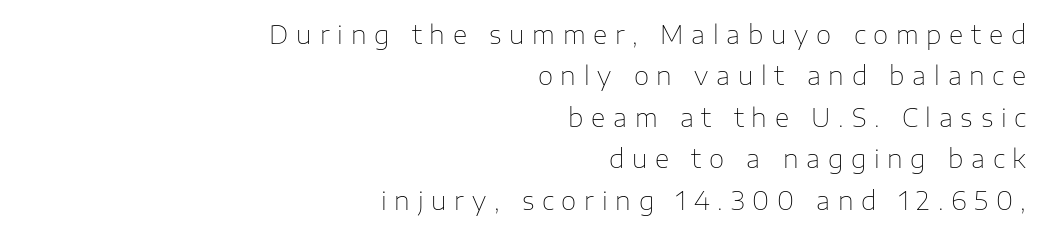
Q: Is the text bold? A: No.
Q: Is the text italic (slanted)? A: No, it is upright.
Q: Is the text underlined? A: No.
Q: How is the paragraph aligned? A: Right-aligned.
Q: Is the spacing between letters normal or unusually wide? A: Unusually wide.
Q: Is the spacing between lines tight, normal or loose? A: Normal.
